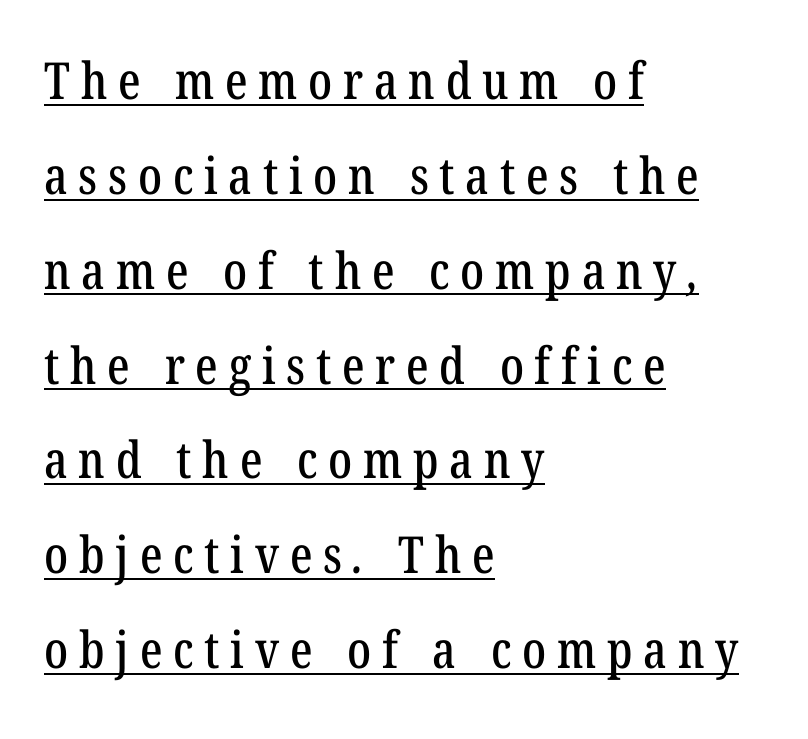
{"serif": "yes", "width": "condensed", "stroke_contrast": "low", "x_height": "medium", "monospaced": "no", "underline": "yes", "align": "left", "line_spacing_ratio": 1.86, "letter_spacing": "wide", "letter_spacing_em": 0.21, "glyph_px": 51}
